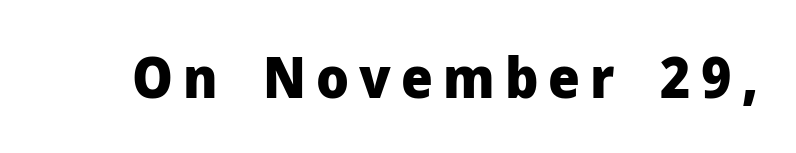
The characters look thick and weighty, a clear bold. Are there feet on the stems? There aren't — it's a sans. You could not count columns in this text — the font is proportionally spaced. A clean baseline with only descenders dipping below it.
